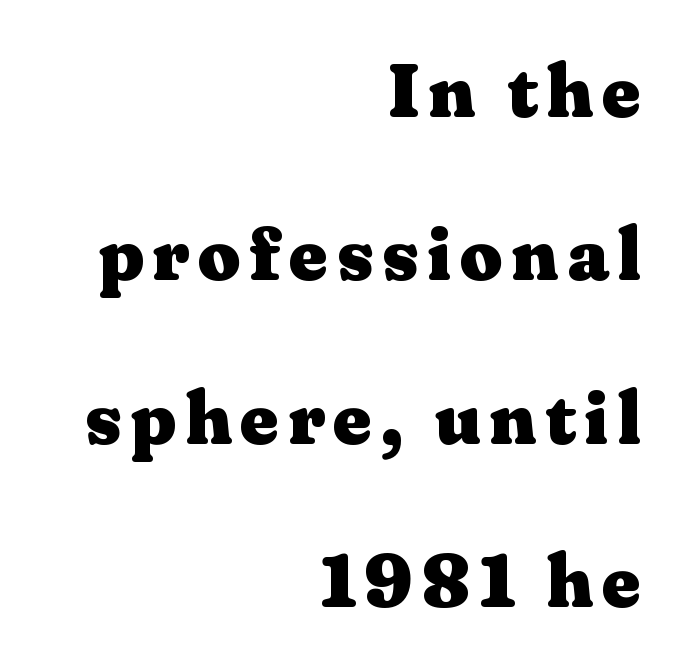
Look at the stroke-to-counter ratio: heavy, a bold. The area under the type is left untouched. The lines are spread far apart with generous leading. Proportional: the letters do not fall into vertical columns. Classification — serif.
